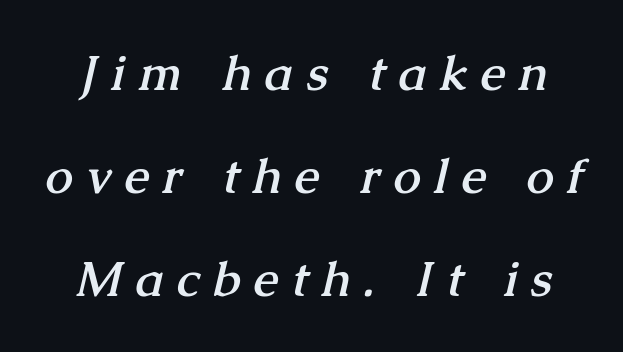
Q: Is the text bold? A: Yes.
Q: Is the typeface a serif or a sans-serif typeface? A: Serif.
Q: Is the text underlined? A: No.
Q: Is the spacing between letters normal or unusually wide? A: Unusually wide.
Q: Is the spacing between lines tight, normal or loose? A: Loose.
Q: Width (condensed, normal, or wide)? A: Normal.
Q: Stroke contrast? A: Medium.
Q: x-height? A: Medium.
Q: Monospaced? A: No.
